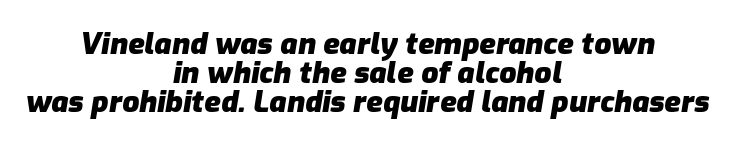
{"italic": "yes", "lean": "right", "slant_degrees": 9, "bold": "yes", "weight": "heavy", "width": "normal", "stroke_contrast": "low", "x_height": "medium", "monospaced": "no", "underline": "no", "align": "center", "line_spacing": "tight", "line_spacing_ratio": 0.97, "letter_spacing": "normal", "letter_spacing_em": 0.0, "glyph_px": 30}
